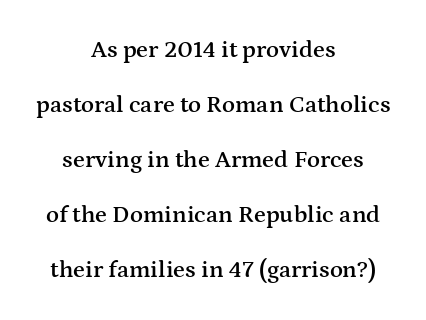
{"italic": "no", "bold": "semi", "underline": "no", "align": "center", "line_spacing": "loose", "line_spacing_ratio": 2.29, "letter_spacing": "normal", "letter_spacing_em": 0.0, "glyph_px": 24}
